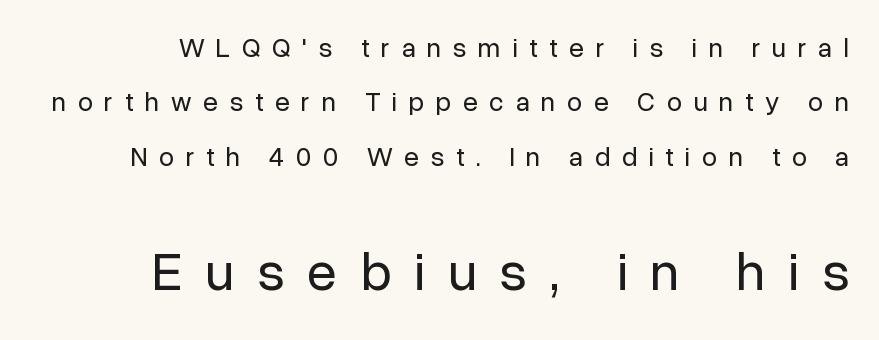
The letters advance in unequal steps, a hallmark of proportional type. This rendering employs a face without finishing strokes, i.e., a sans-serif. Each row of text sits above clean, open space. The letterforms sit at book weight or below.
